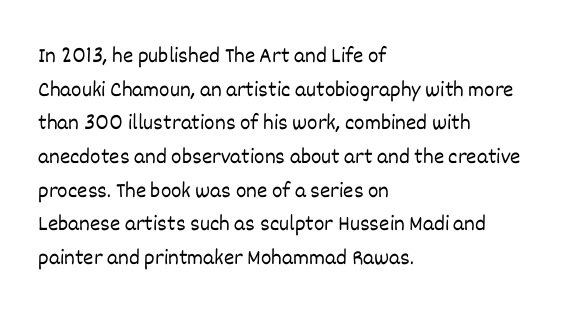
{"italic": "no", "bold": "no", "underline": "no", "align": "left", "line_spacing": "normal", "line_spacing_ratio": 1.53, "letter_spacing": "normal", "letter_spacing_em": 0.0, "glyph_px": 22}
